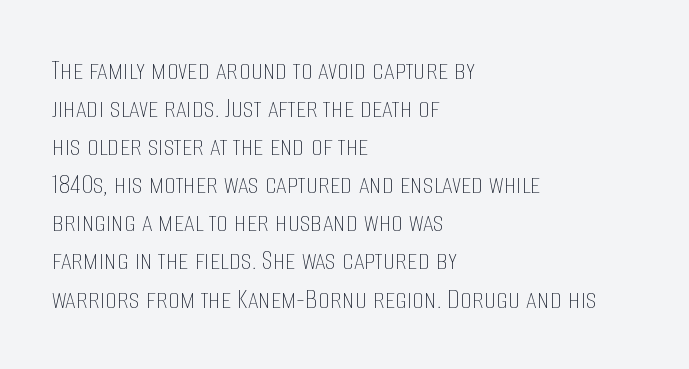
The passage shown is typed in a proportional face where columns would drift. Counters stay open thanks to moderate or lighter strokes. Italic: no, the glyphs are upright roman. This sample is left-justified, so line endings fall wherever the words run out.
